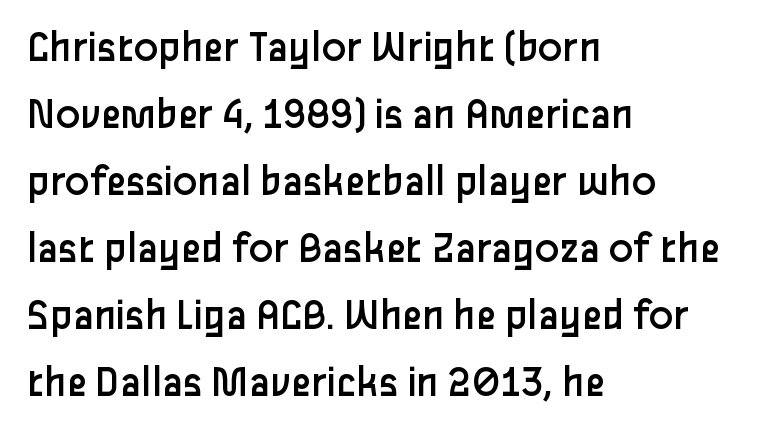
Interline gaps are of average width in this sample. These lines are rendered in a variable-pitch font. Nope, no serifs anywhere on these letters. No letter is thick-stroked: the sample isn't bold. Nothing unusual about the tracking: characters are spaced as the font intends. The lines in this sample share a left origin and differ only in where they stop.
